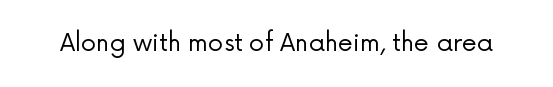
Q: Is the text bold? A: No.
Q: Is the text italic (slanted)? A: No, it is upright.
Q: Is the text underlined? A: No.
Q: Is the spacing between letters normal or unusually wide? A: Normal.
